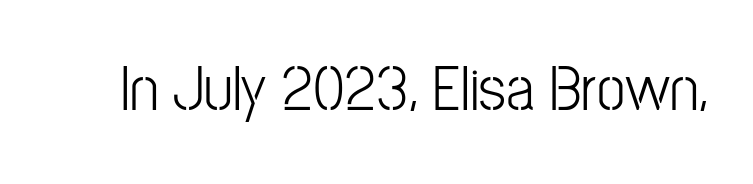
Q: Is the text bold? A: No.
Q: Is the text italic (slanted)? A: No, it is upright.
Q: Is the typeface a serif or a sans-serif typeface? A: Sans-serif.
Q: Is the text underlined? A: No.
Q: Is the spacing between letters normal or unusually wide? A: Normal.
Q: Width (condensed, normal, or wide)? A: Condensed.
Q: Stroke contrast? A: Low.
Q: x-height? A: Medium.
Q: Monospaced? A: No.
